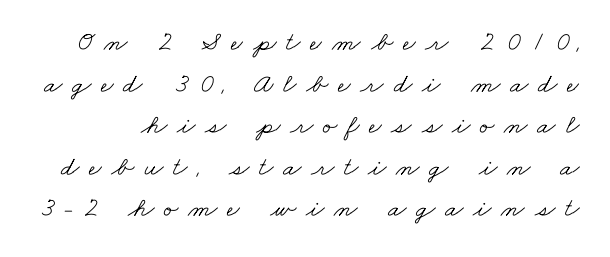
Q: Is the text bold? A: No.
Q: Is the text underlined? A: No.
Q: Is the spacing between letters normal or unusually wide? A: Unusually wide.
Q: Is the spacing between lines tight, normal or loose? A: Normal.
